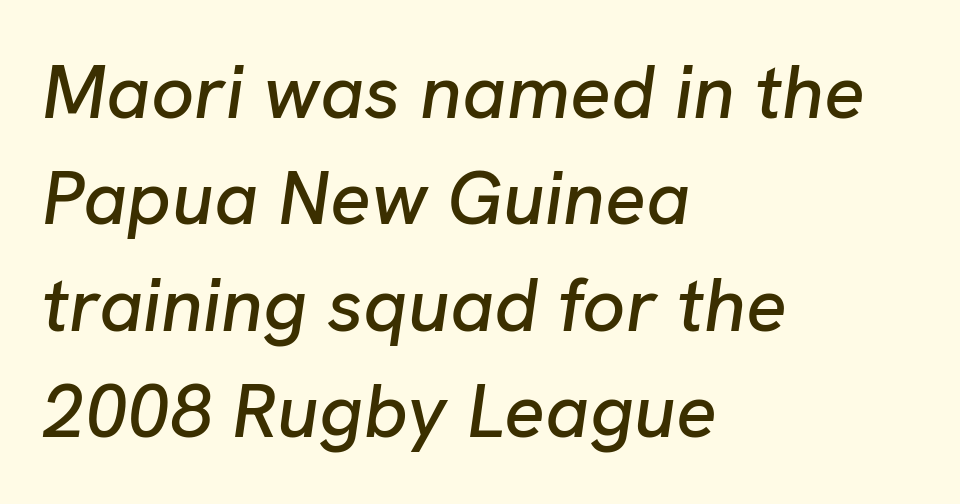
In terms of posture, this sample is oblique. Tracking here is standard; glyphs follow each other at the usual distance. Casual observation: everything's shoved over to the left. The rows are spaced the way most documents space them. Spacing verdict: proportional, widths tailored to each character. Letters rest on an invisible, unmarked baseline.
